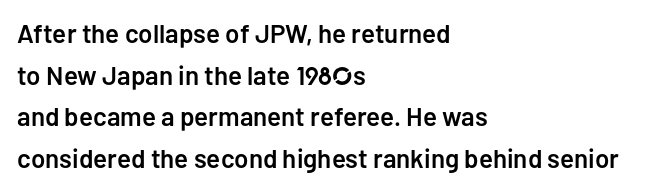
Q: Is the text bold? A: Semi-bold.
Q: Is the text italic (slanted)? A: No, it is upright.
Q: Is the text underlined? A: No.
Q: How is the paragraph aligned? A: Left-aligned.
Q: Is the spacing between letters normal or unusually wide? A: Normal.
Q: Is the spacing between lines tight, normal or loose? A: Normal.
